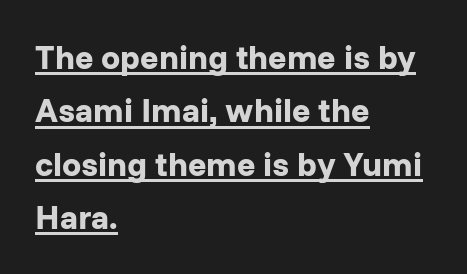
Q: Is the text bold? A: Yes.
Q: Is the text italic (slanted)? A: No, it is upright.
Q: Is the typeface a serif or a sans-serif typeface? A: Sans-serif.
Q: Is the text underlined? A: Yes.
Q: How is the paragraph aligned? A: Left-aligned.
Q: Is the spacing between letters normal or unusually wide? A: Normal.
Q: Is the spacing between lines tight, normal or loose? A: Normal.
Q: Width (condensed, normal, or wide)? A: Normal.
Q: Stroke contrast? A: Low.
Q: x-height? A: Medium.
Q: Monospaced? A: No.
